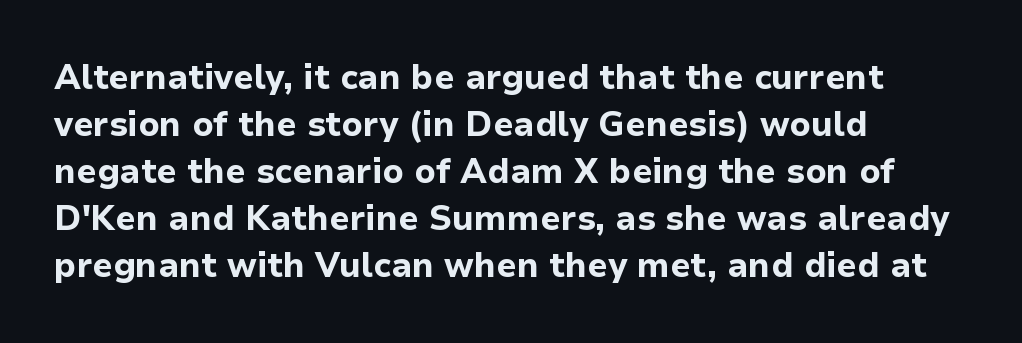
The image shows 34 px bold sans-serif type, upright; set left-aligned, normal line spacing (1.38x), normal letter spacing, not underlined; low stroke contrast and a medium x-height.
